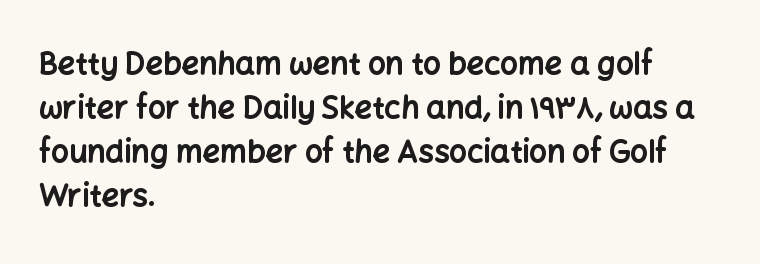
The image shows 31 px bold sans-serif type, upright; set left-aligned, normal line spacing (1.42x), normal letter spacing, not underlined; low stroke contrast and a medium x-height.
